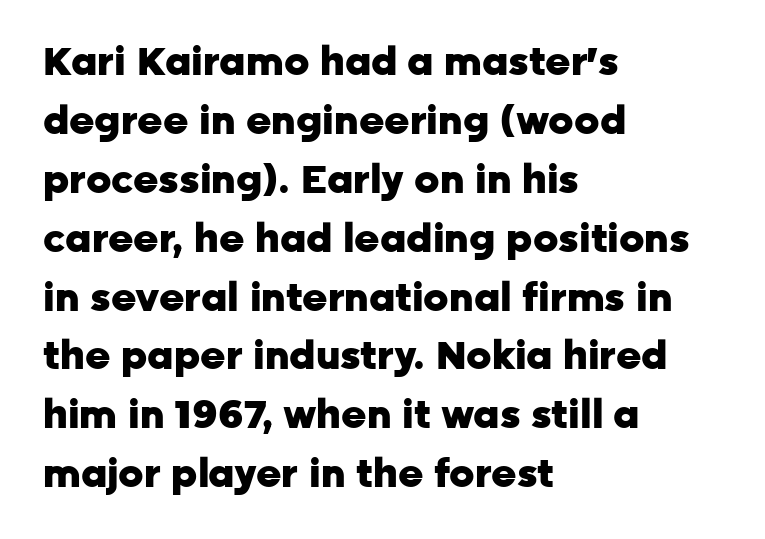
The image shows 39 px heavy sans-serif type, upright; set left-aligned, normal line spacing (1.51x), normal letter spacing, not underlined; low stroke contrast and a medium x-height.
